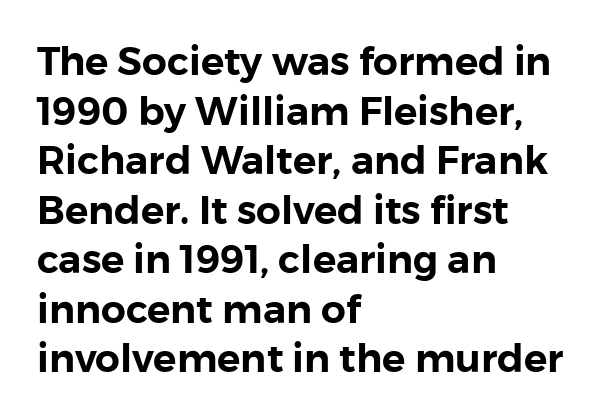
Q: Is the text italic (slanted)? A: No, it is upright.
Q: Is the typeface a serif or a sans-serif typeface? A: Sans-serif.
Q: Is the text underlined? A: No.
Q: How is the paragraph aligned? A: Left-aligned.
Q: Is the spacing between letters normal or unusually wide? A: Normal.
Q: Is the spacing between lines tight, normal or loose? A: Normal.
Q: Width (condensed, normal, or wide)? A: Normal.
Q: x-height? A: Medium.
Q: Monospaced? A: No.
